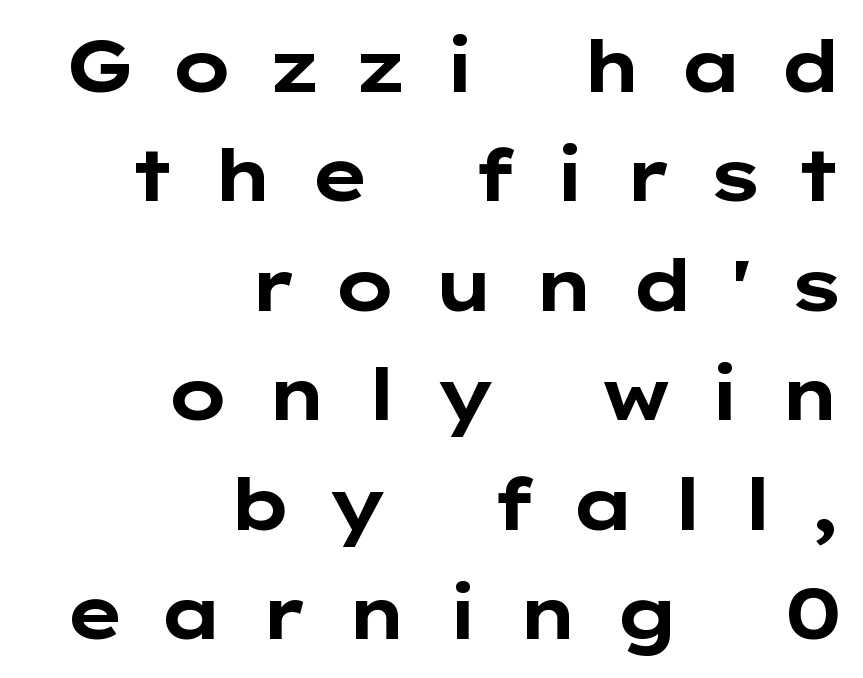
{"serif": "no", "italic": "no", "bold": "yes", "weight": "bold", "width": "wide", "stroke_contrast": "low", "x_height": "medium", "monospaced": "no", "underline": "no", "align": "right", "line_spacing": "normal", "line_spacing_ratio": 1.52, "letter_spacing": "wide", "letter_spacing_em": 0.47, "glyph_px": 72}
